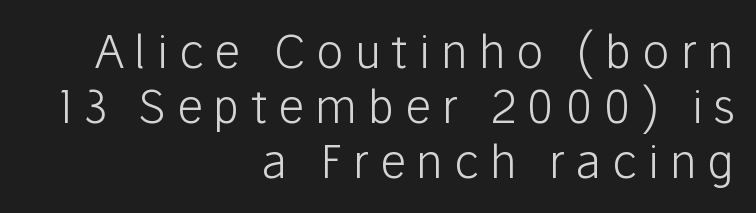
The image shows 46 px light sans-serif type, upright; set right-aligned, line spacing 1.2x, unusually wide letter spacing (+0.23 em), not underlined; low stroke contrast and a medium x-height.
